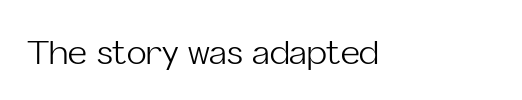
The glyphs in this specimen are sans serif. The cut favours lightness, reaching ordinary text weight at its darkest. Is this a fixed-width face? No — the glyphs have proportional, varying widths. Every stem runs plumb, perpendicular to the baseline. Rule under the text: the space is simply empty.
